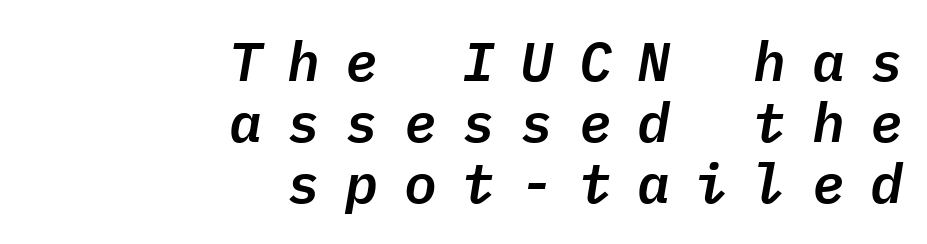
Q: Is the text italic (slanted)? A: Yes, it leans right by about 9 degrees.
Q: Is the text underlined? A: No.
Q: How is the paragraph aligned? A: Right-aligned.
Q: Is the spacing between letters normal or unusually wide? A: Unusually wide.
Q: Is the spacing between lines tight, normal or loose? A: Tight.
Q: Width (condensed, normal, or wide)? A: Normal.
Q: Stroke contrast? A: Low.
Q: x-height? A: Medium.
Q: Monospaced? A: Yes.
